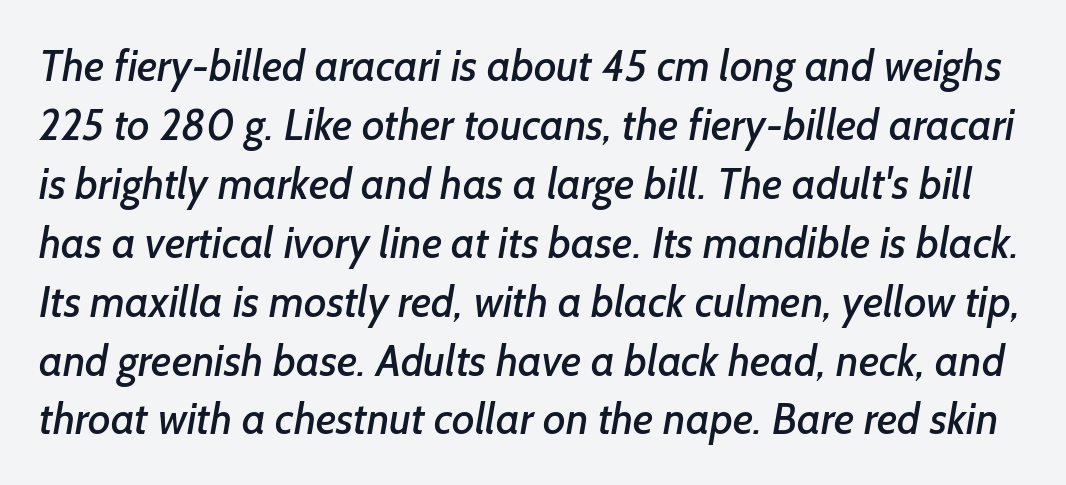
Q: Is the typeface a serif or a sans-serif typeface? A: Sans-serif.
Q: Is the text underlined? A: No.
Q: Is the spacing between letters normal or unusually wide? A: Normal.
Q: Is the spacing between lines tight, normal or loose? A: Normal.
Q: Width (condensed, normal, or wide)? A: Normal.
Q: Stroke contrast? A: Low.
Q: x-height? A: Medium.
Q: Monospaced? A: No.
